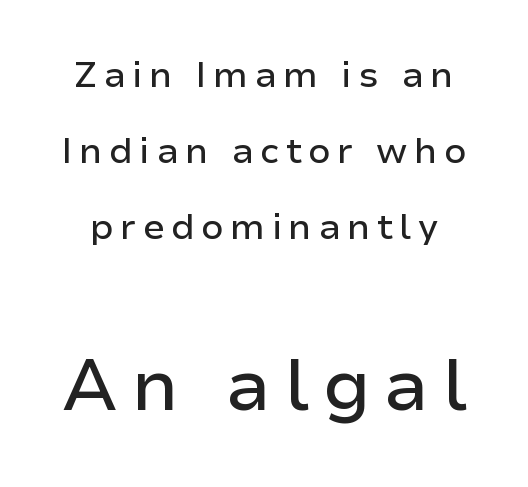
{"serif": "no", "italic": "no", "width": "normal", "stroke_contrast": "low", "x_height": "medium", "monospaced": "no", "underline": "no", "line_spacing": "loose", "line_spacing_ratio": 2.11, "larger_block": "second", "size_ratio": 2.03, "glyph_px": 73}
